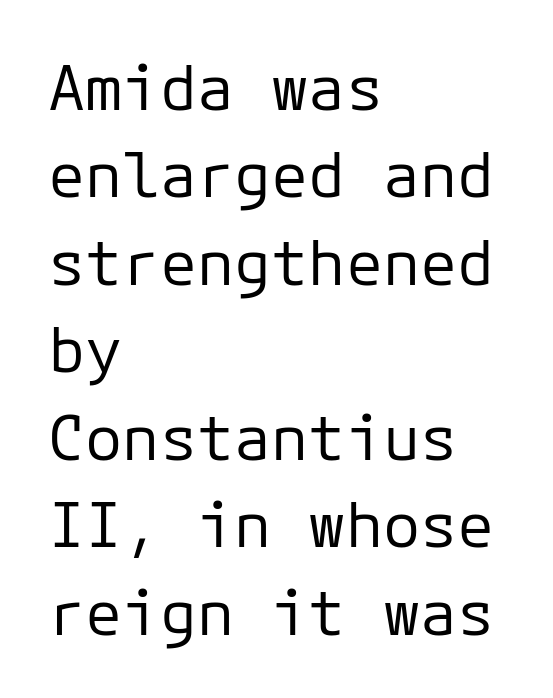
The image shows 62 px regular-weight sans-serif type, upright, monospaced; set left-aligned, normal line spacing (1.41x), normal letter spacing, not underlined; low stroke contrast and a medium x-height.
